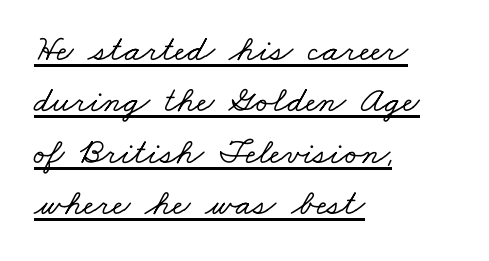
Quick note: underline on. The typeface chosen for these lines features serifs. The leading is moderate, giving the passage an even texture. Spacing between characters is what you'd get straight out of the box.
